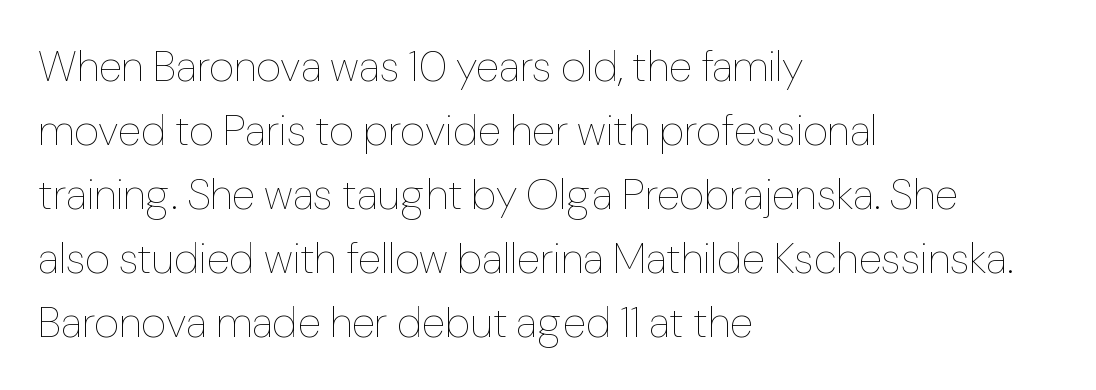
Q: Is the text bold? A: No.
Q: Is the text italic (slanted)? A: No, it is upright.
Q: Is the text underlined? A: No.
Q: How is the paragraph aligned? A: Left-aligned.
Q: Is the spacing between letters normal or unusually wide? A: Normal.
Q: Is the spacing between lines tight, normal or loose? A: Normal.
Q: Width (condensed, normal, or wide)? A: Normal.
Q: Stroke contrast? A: Low.
Q: x-height? A: Medium.
Q: Monospaced? A: No.
